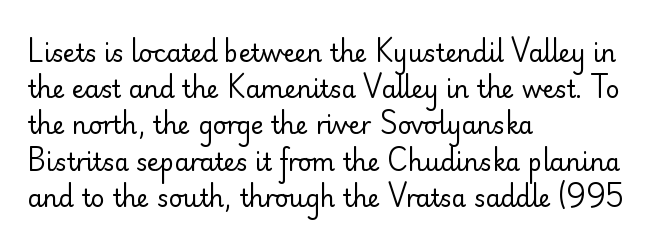
{"italic": "no", "bold": "no", "underline": "no", "align": "left", "line_spacing": "normal", "line_spacing_ratio": 1.51, "letter_spacing": "normal", "letter_spacing_em": 0.0, "glyph_px": 24}
